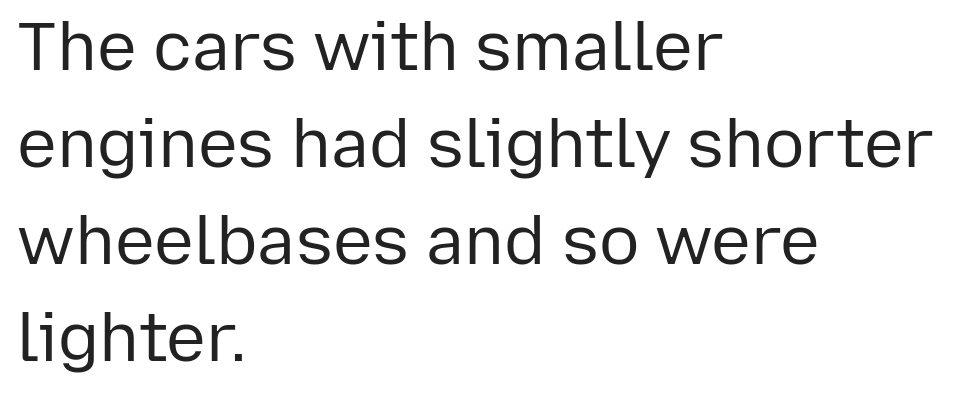
The image shows 67 px regular-weight sans-serif type, upright; set left-aligned, normal line spacing (1.45x), normal letter spacing, not underlined; low stroke contrast and a medium x-height.
